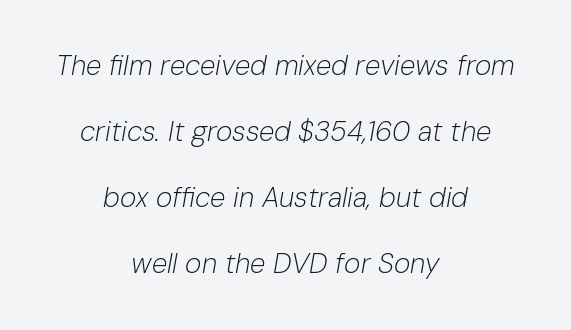
Leading is clearly above the norm, producing a sparse column. Centered paragraph, ragged on both sides. On a weight scale, this lands at 450 or below. Is this a fixed-width face? No — the glyphs have proportional, varying widths.
